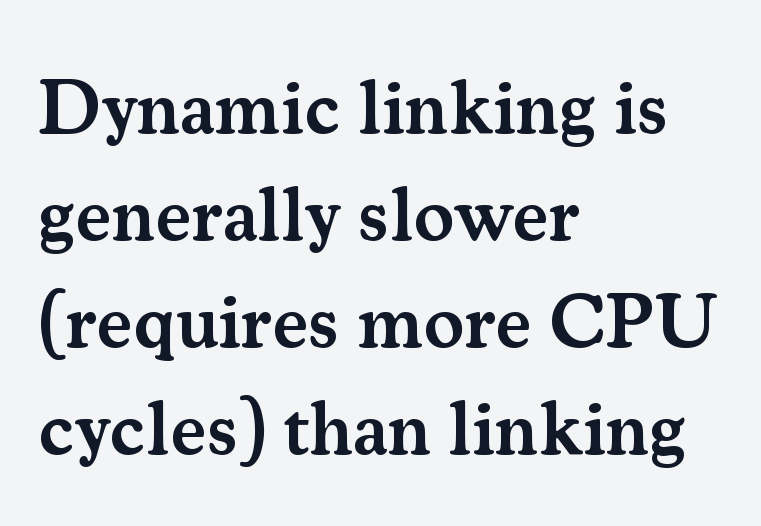
The image shows 76 px semibold serif type, upright; set left-aligned, normal line spacing (1.41x), normal letter spacing, not underlined; medium stroke contrast and a small x-height.
